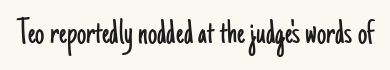
{"serif": "no", "italic": "no", "bold": "no", "weight": "light", "width": "condensed", "stroke_contrast": "low", "x_height": "small", "monospaced": "no", "underline": "no", "letter_spacing": "normal", "letter_spacing_em": 0.0, "glyph_px": 37}
